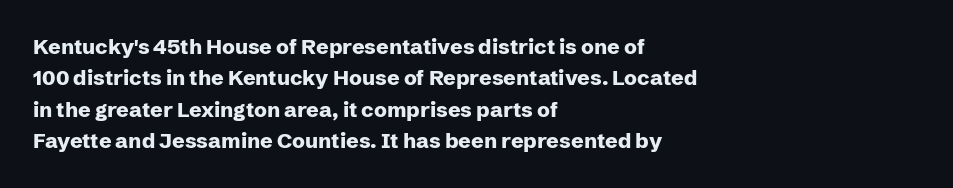
Set as a true bold cut, around the 700 mark. You can tell it's not italic because the verticals are truly vertical. Horizontally, the lines are justified to the leading edge only. Evenly set lines give the paragraph a standard silhouette. Just letters on the line, the space beneath them empty. Compared with typical body copy, the letter spacing here is the same.
